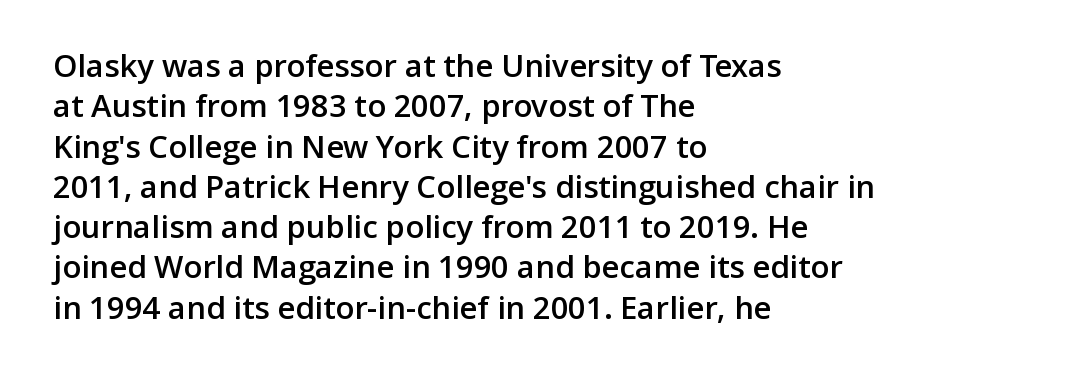
The image shows 31 px semibold sans-serif type, upright; set left-aligned, normal line spacing (1.3x), normal letter spacing, not underlined; low stroke contrast and a medium x-height.
